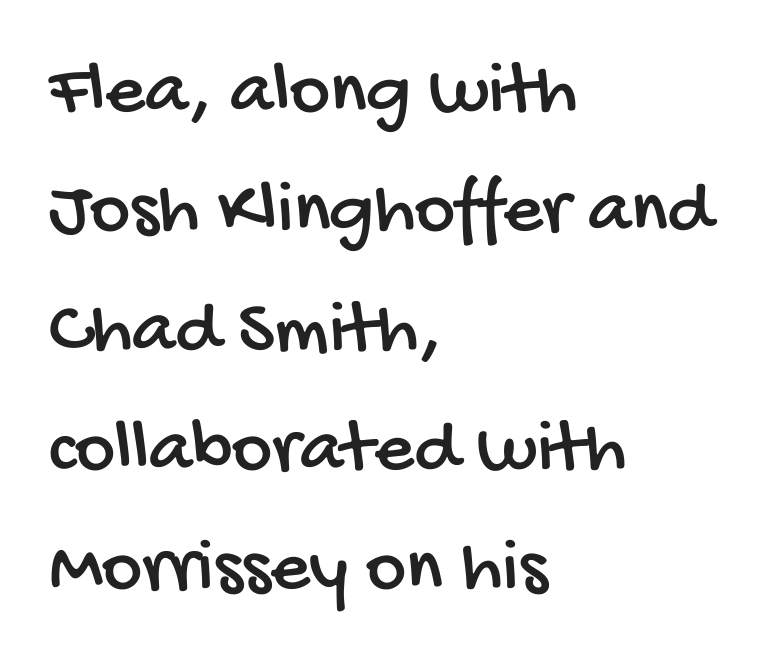
{"serif": "no", "width": "condensed", "stroke_contrast": "low", "x_height": "large", "monospaced": "no", "underline": "no", "align": "left", "line_spacing": "normal", "line_spacing_ratio": 1.55, "letter_spacing": "normal", "letter_spacing_em": 0.0, "glyph_px": 77}
